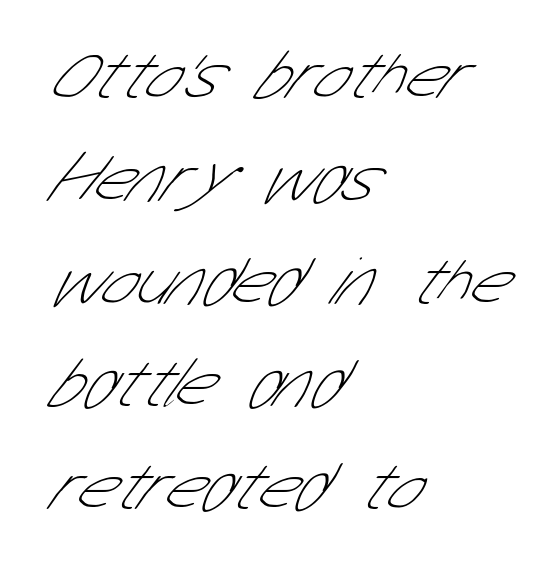
The horizontal fit of the characters is conventional and even. Caption: face not bold, strokes unweighted. The rendering shows plain stroke endings on the letterforms — a sans-serif design. Normally led — the rows are evenly, conventionally spaced. A clean baseline with only descenders dipping below it.
